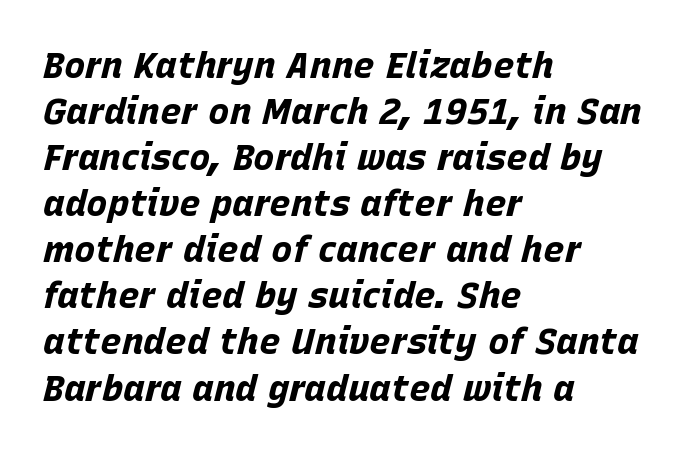
{"italic": "yes", "lean": "right", "slant_degrees": 15, "bold": "yes", "weight": "bold", "width": "normal", "stroke_contrast": "low", "x_height": "large", "monospaced": "no", "underline": "no", "align": "left", "line_spacing": "normal", "line_spacing_ratio": 1.28, "letter_spacing": "normal", "letter_spacing_em": 0.0, "glyph_px": 36}
